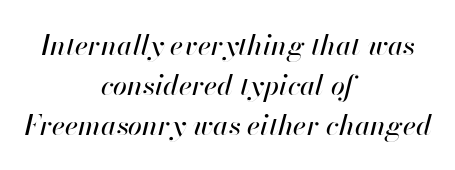
Descender tails drop into unmarked territory. Tracking here is standard; glyphs follow each other at the usual distance. One-word summary of the alignment: center. Varying glyph widths throughout — classic text-font behaviour.
